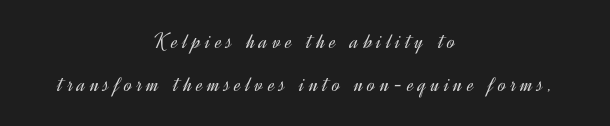
These glyphs show unthickened strokes, regular width or finer. The glyphs are unaccompanied by any horizontal stroke below them. One-word summary of the alignment: center.
